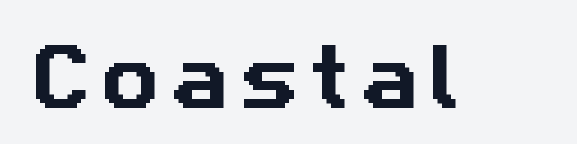
{"serif": "no", "width": "normal", "stroke_contrast": "low", "x_height": "medium", "monospaced": "no", "underline": "no", "glyph_px": 72}
